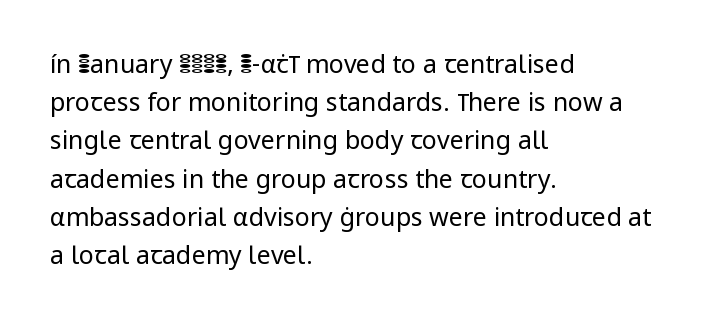
{"italic": "no", "bold": "no", "underline": "no", "align": "left", "line_spacing": "normal", "line_spacing_ratio": 1.53, "letter_spacing": "normal", "letter_spacing_em": 0.0, "glyph_px": 25}
